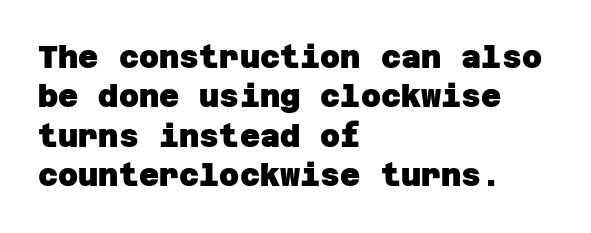
Q: Is the text bold? A: Yes.
Q: Is the typeface a serif or a sans-serif typeface? A: Sans-serif.
Q: Is the text underlined? A: No.
Q: How is the paragraph aligned? A: Left-aligned.
Q: Is the spacing between letters normal or unusually wide? A: Normal.
Q: Is the spacing between lines tight, normal or loose? A: Normal.
Q: Width (condensed, normal, or wide)? A: Normal.
Q: Stroke contrast? A: Low.
Q: x-height? A: Large.
